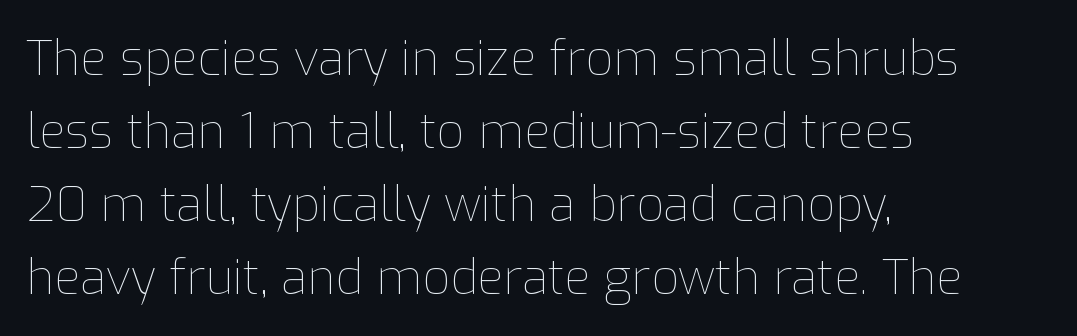
The image shows 48 px thin type, upright; set left-aligned, normal line spacing (1.52x), normal letter spacing, not underlined; low stroke contrast and a medium x-height.
